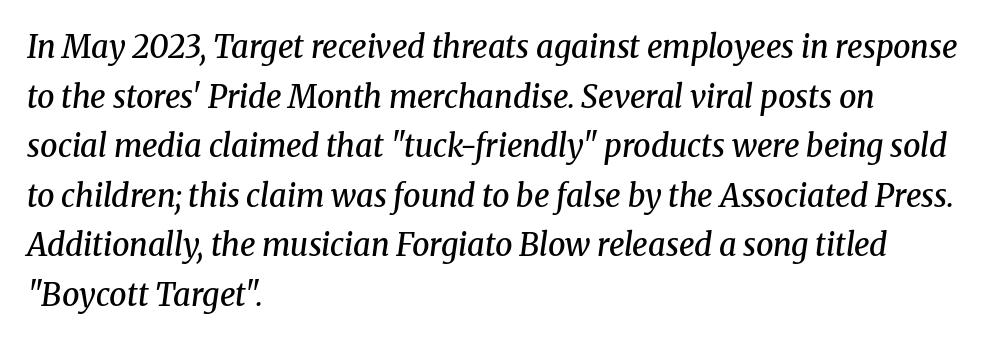
Q: Is the text bold? A: Semi-bold.
Q: Is the text italic (slanted)? A: Yes, it leans right by about 8 degrees.
Q: Is the typeface a serif or a sans-serif typeface? A: Serif.
Q: Is the text underlined? A: No.
Q: How is the paragraph aligned? A: Left-aligned.
Q: Is the spacing between letters normal or unusually wide? A: Normal.
Q: Is the spacing between lines tight, normal or loose? A: Normal.
Q: Width (condensed, normal, or wide)? A: Normal.
Q: Stroke contrast? A: Medium.
Q: x-height? A: Medium.
Q: Monospaced? A: No.
